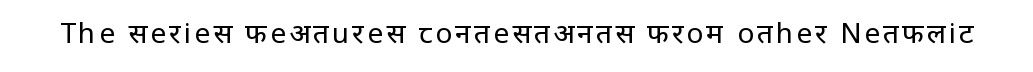
The image shows 28 px regular-weight, condensed sans-serif type, upright; set not underlined; low stroke contrast and a large x-height.
